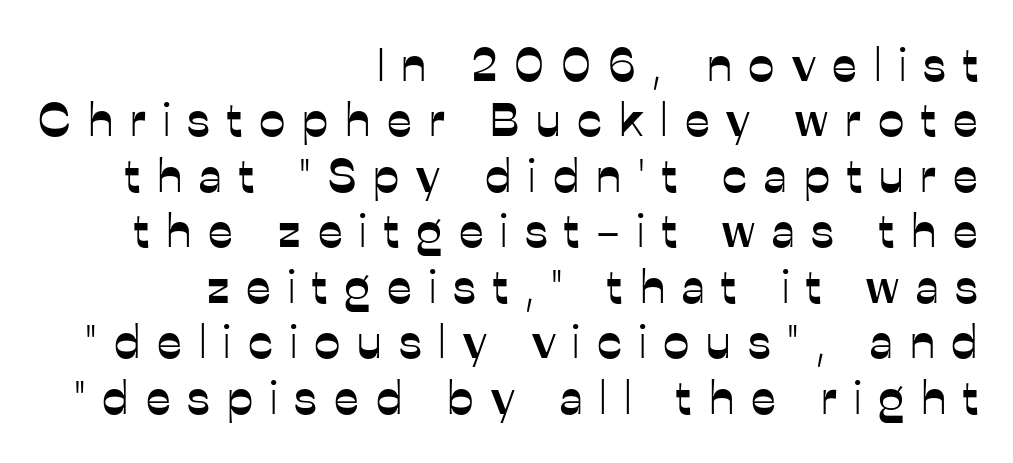
The image shows 47 px sans-serif type, upright; set right-aligned, line spacing 1.18x, unusually wide letter spacing (+0.36 em), not underlined; low stroke contrast and a medium x-height.
